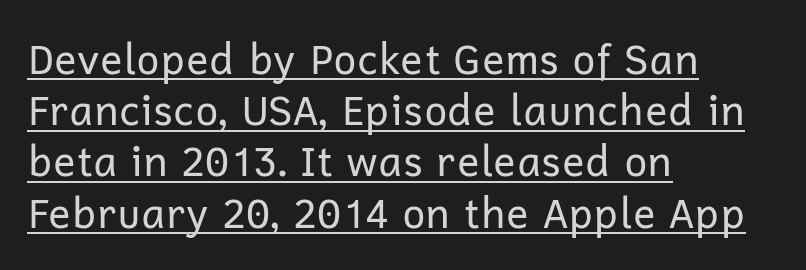
{"serif": "no", "italic": "no", "bold": "no", "weight": "regular", "width": "normal", "stroke_contrast": "low", "x_height": "medium", "monospaced": "no", "underline": "yes", "align": "left", "line_spacing": "normal", "line_spacing_ratio": 1.25, "letter_spacing": "normal", "letter_spacing_em": 0.0, "glyph_px": 41}
